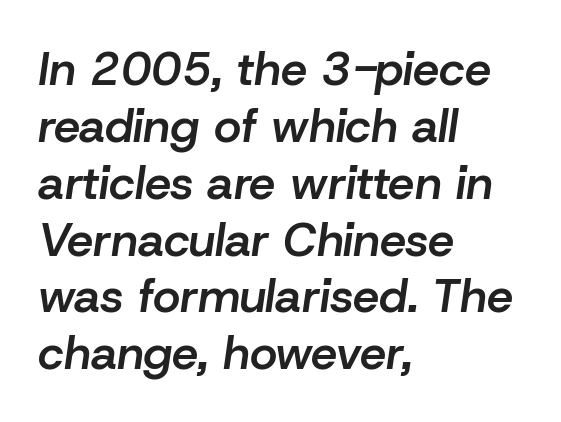
This rendering leaves character spacing at its baseline value. In terms of weight, the rendering is demibold, just under bold. Check the space under the baseline: it is left empty. Quick note: italic. The passage shown is typed in a proportional face where columns would drift.
